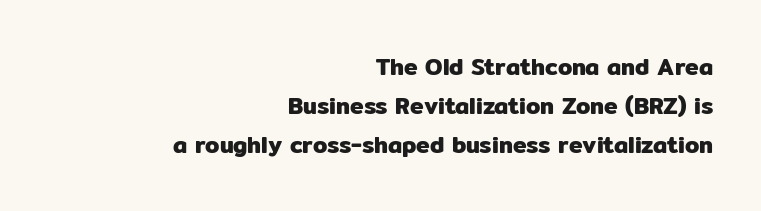
{"italic": "no", "underline": "no", "align": "right", "line_spacing": "normal", "line_spacing_ratio": 1.69, "letter_spacing": "normal", "letter_spacing_em": 0.0, "glyph_px": 23}
